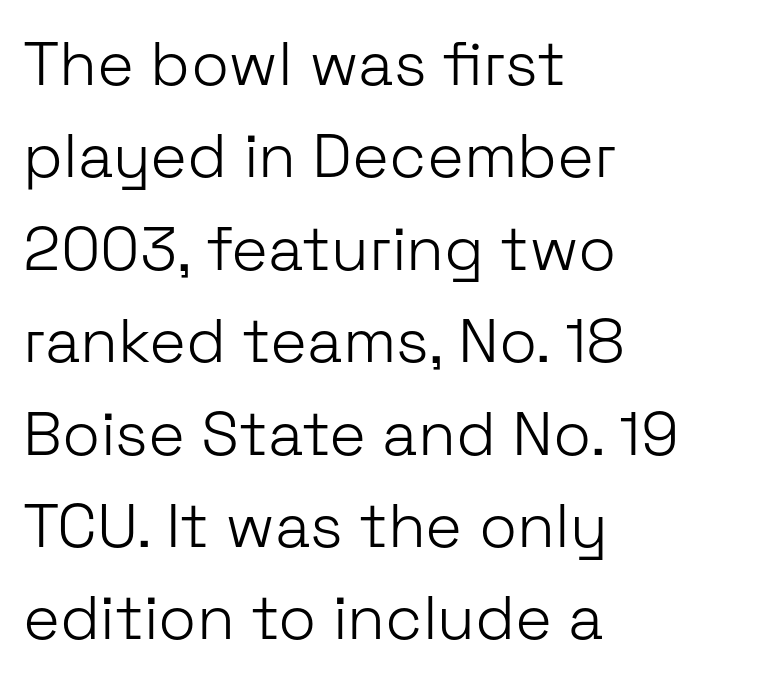
{"serif": "no", "italic": "no", "bold": "no", "weight": "light", "width": "normal", "stroke_contrast": "low", "x_height": "medium", "monospaced": "no", "underline": "no", "align": "left", "line_spacing": "normal", "line_spacing_ratio": 1.49, "letter_spacing": "normal", "letter_spacing_em": 0.0, "glyph_px": 62}
